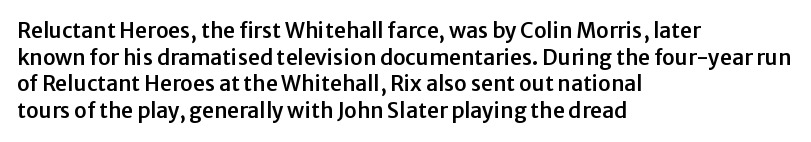
Q: Is the text italic (slanted)? A: No, it is upright.
Q: Is the text underlined? A: No.
Q: How is the paragraph aligned? A: Left-aligned.
Q: Is the spacing between letters normal or unusually wide? A: Normal.
Q: Is the spacing between lines tight, normal or loose? A: Normal.
